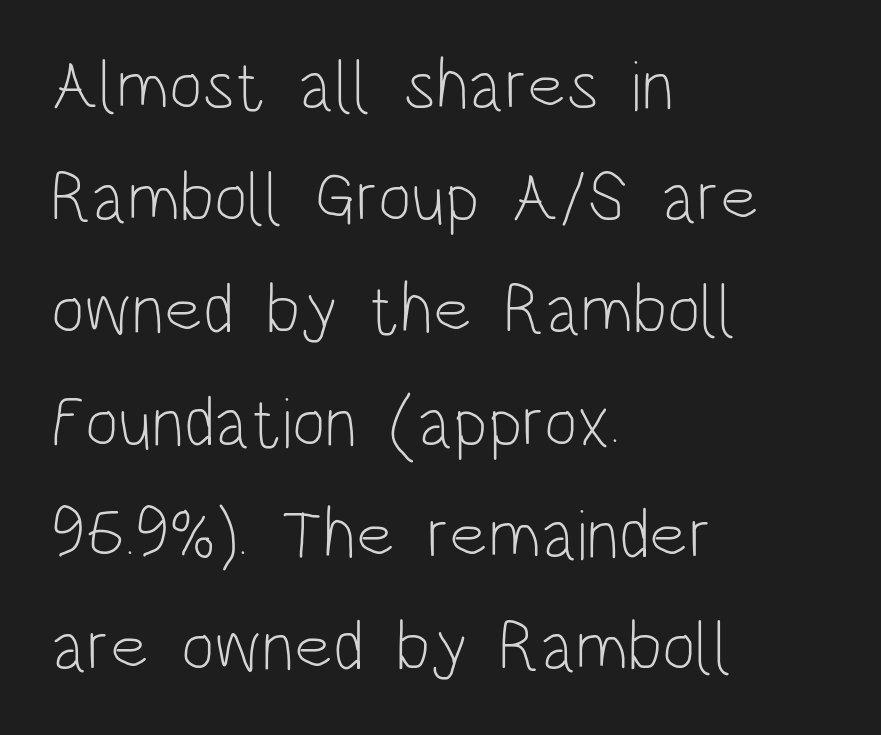
{"serif": "no", "italic": "no", "bold": "no", "weight": "light", "width": "condensed", "stroke_contrast": "low", "x_height": "large", "monospaced": "no", "underline": "no", "align": "left", "line_spacing": "normal", "line_spacing_ratio": 1.58, "letter_spacing": "normal", "letter_spacing_em": 0.0, "glyph_px": 71}
